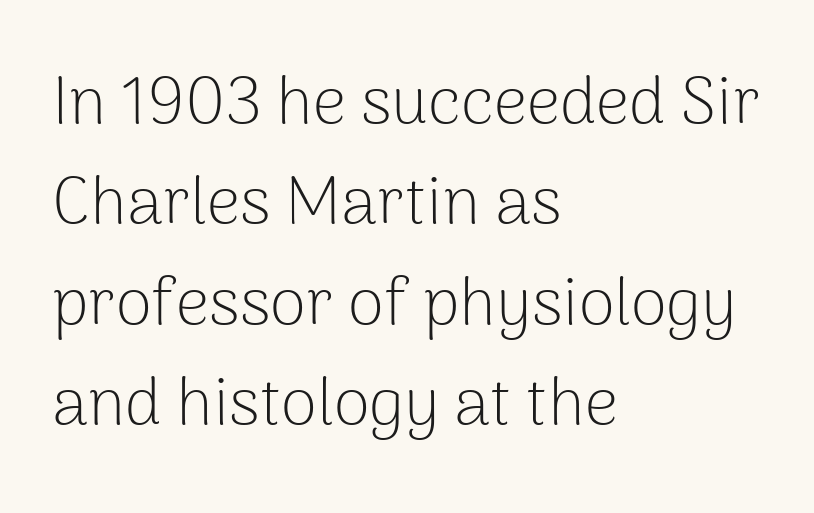
Q: Is the text bold? A: No.
Q: Is the text italic (slanted)? A: No, it is upright.
Q: Is the typeface a serif or a sans-serif typeface? A: Sans-serif.
Q: Is the text underlined? A: No.
Q: How is the paragraph aligned? A: Left-aligned.
Q: Is the spacing between letters normal or unusually wide? A: Normal.
Q: Is the spacing between lines tight, normal or loose? A: Normal.
Q: Width (condensed, normal, or wide)? A: Normal.
Q: Stroke contrast? A: Low.
Q: x-height? A: Medium.
Q: Monospaced? A: No.
